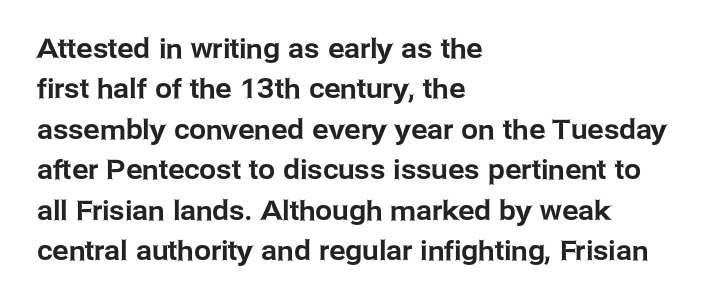
Q: Is the text italic (slanted)? A: No, it is upright.
Q: Is the text underlined? A: No.
Q: How is the paragraph aligned? A: Left-aligned.
Q: Is the spacing between letters normal or unusually wide? A: Normal.
Q: Is the spacing between lines tight, normal or loose? A: Normal.
